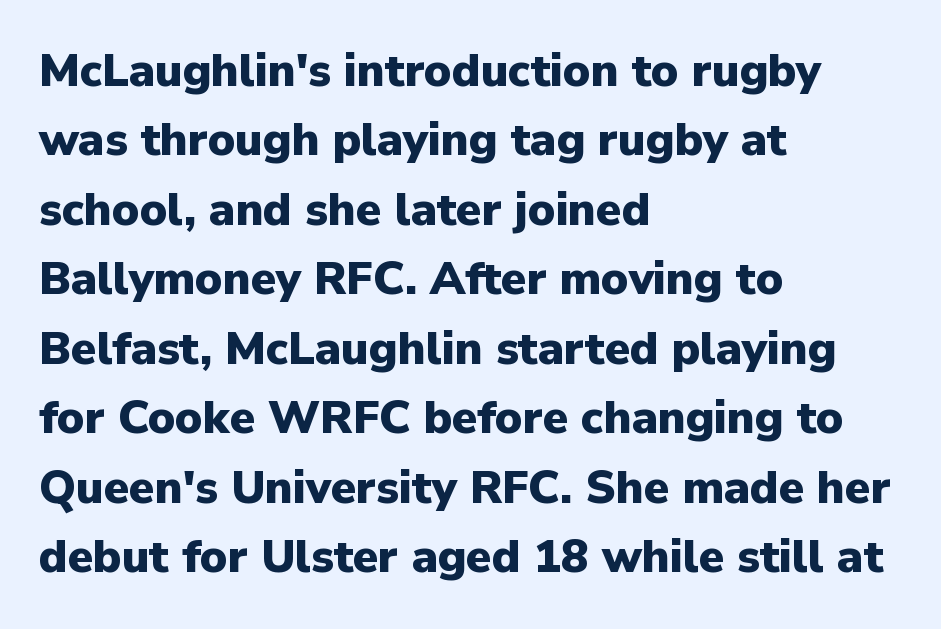
The image shows 46 px heavy sans-serif type, upright; set left-aligned, normal line spacing (1.51x), normal letter spacing, not underlined; low stroke contrast and a medium x-height.
